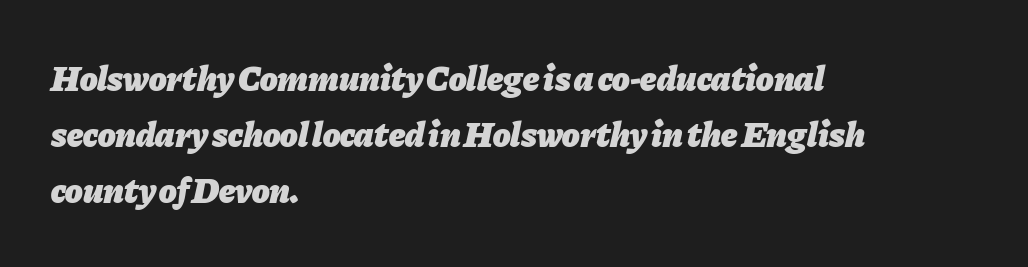
{"italic": "yes", "lean": "right", "slant_degrees": 11, "bold": "yes", "weight": "heavy", "width": "normal", "stroke_contrast": "low", "x_height": "medium", "monospaced": "no", "underline": "no", "align": "left", "line_spacing": "normal", "line_spacing_ratio": 1.56, "letter_spacing": "normal", "letter_spacing_em": 0.0, "glyph_px": 36}
